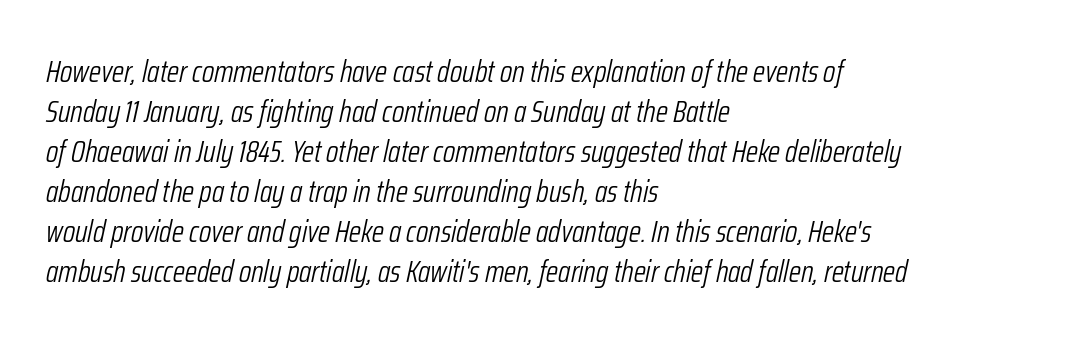
{"italic": "yes", "lean": "right", "slant_degrees": 12, "bold": "no", "weight": "light", "width": "condensed", "stroke_contrast": "low", "x_height": "medium", "monospaced": "no", "underline": "no", "align": "left", "line_spacing": "normal", "line_spacing_ratio": 1.29, "letter_spacing": "normal", "letter_spacing_em": 0.0, "glyph_px": 31}
